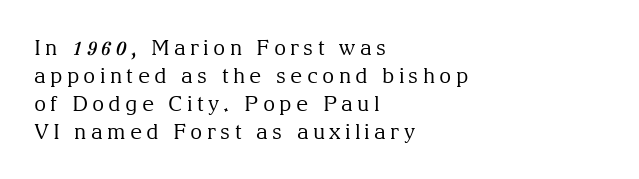
{"italic": "no", "bold": "no", "underline": "no", "align": "left", "line_spacing": "normal", "line_spacing_ratio": 1.34, "letter_spacing": "wide", "letter_spacing_em": 0.2, "glyph_px": 21}
